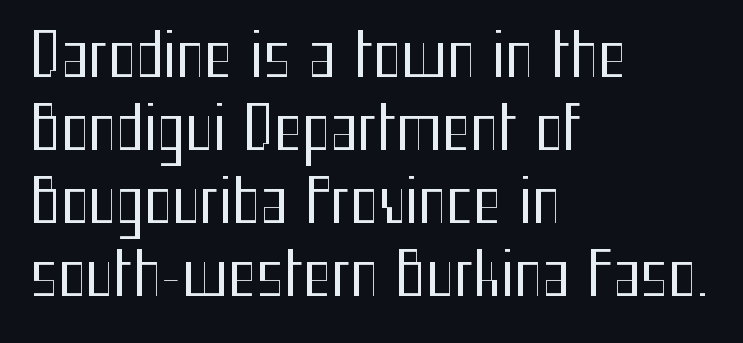
The image shows 59 px regular-weight, condensed sans-serif type, upright; set left-aligned, line spacing 1.24x, normal letter spacing, not underlined; medium stroke contrast and a medium x-height.
